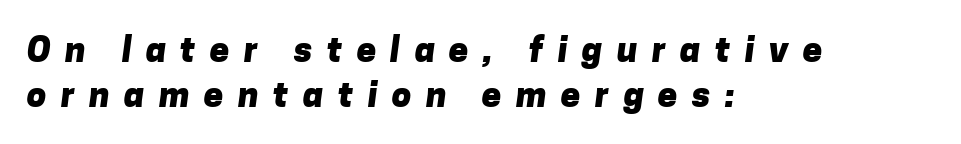
{"serif": "no", "bold": "yes", "weight": "heavy", "width": "normal", "stroke_contrast": "low", "x_height": "medium", "monospaced": "no", "underline": "no", "align": "left", "line_spacing": "normal", "line_spacing_ratio": 1.29, "letter_spacing": "wide", "letter_spacing_em": 0.41, "glyph_px": 35}
